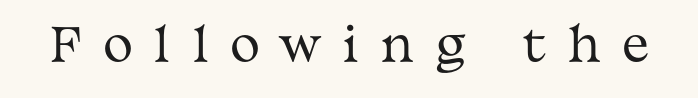
The image shows 45 px regular-weight, wide serif type, upright; set unusually wide letter spacing (+0.48 em), not underlined; medium stroke contrast and a medium x-height.
